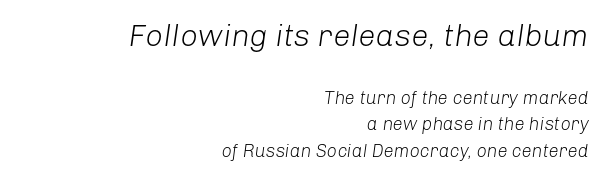
The cut favours lightness, reaching ordinary text weight at its darkest. A flush-right, rag-left setting is used for this passage. This sample has the flowing, uneven cadence of proportional lettering. The glyphs look as if they've been sheared to an angle. Horizontal bands of white between lines are of average thickness. A clean baseline with only descenders dipping below it.
